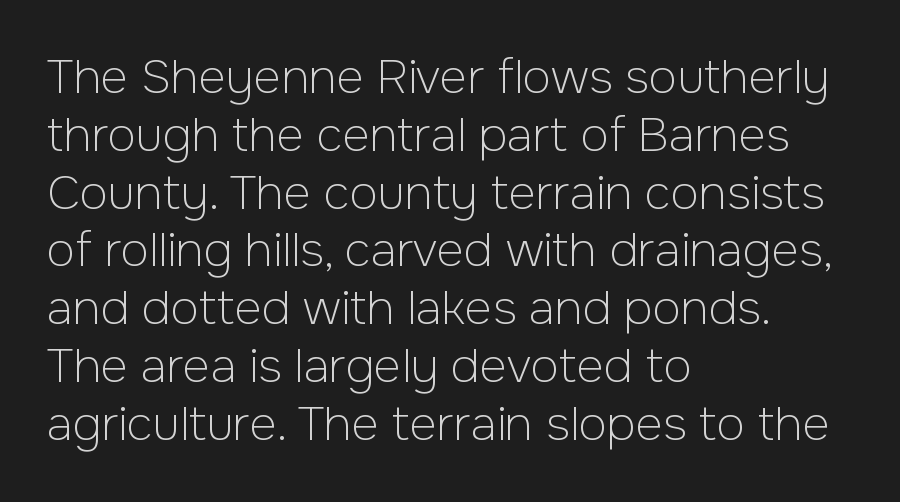
These lines are rendered in a variable-pitch font. Nothing sits at the stroke ends, so this counts as sans-serif. Letter spacing: default. Caption: multi-line text, flush left, ragged right. No heavy texture on the line: the type isn't bold. The specimen reads as upright at a glance.
